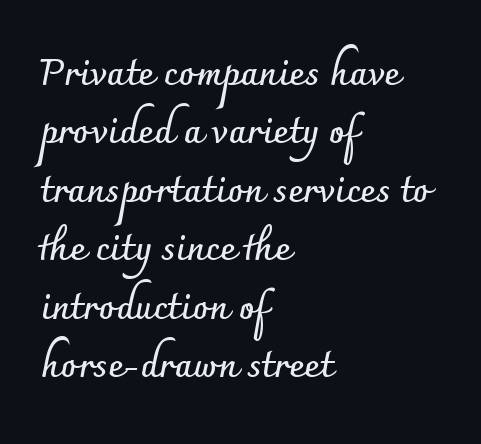
Q: Is the text bold? A: Yes.
Q: Is the text italic (slanted)? A: Yes.
Q: Is the typeface a serif or a sans-serif typeface? A: Sans-serif.
Q: Is the text underlined? A: No.
Q: How is the paragraph aligned? A: Left-aligned.
Q: Is the spacing between letters normal or unusually wide? A: Normal.
Q: Is the spacing between lines tight, normal or loose? A: Normal.
Q: Width (condensed, normal, or wide)? A: Normal.
Q: Stroke contrast? A: Low.
Q: x-height? A: Small.
Q: Monospaced? A: No.
